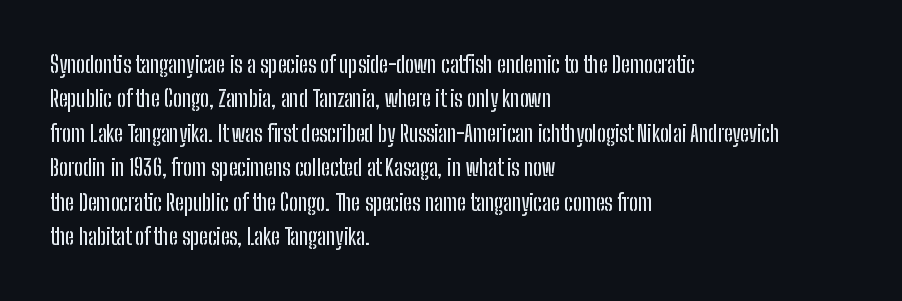
{"italic": "no", "underline": "no", "align": "left", "line_spacing": "normal", "line_spacing_ratio": 1.5, "letter_spacing": "normal", "letter_spacing_em": 0.0, "glyph_px": 23}
